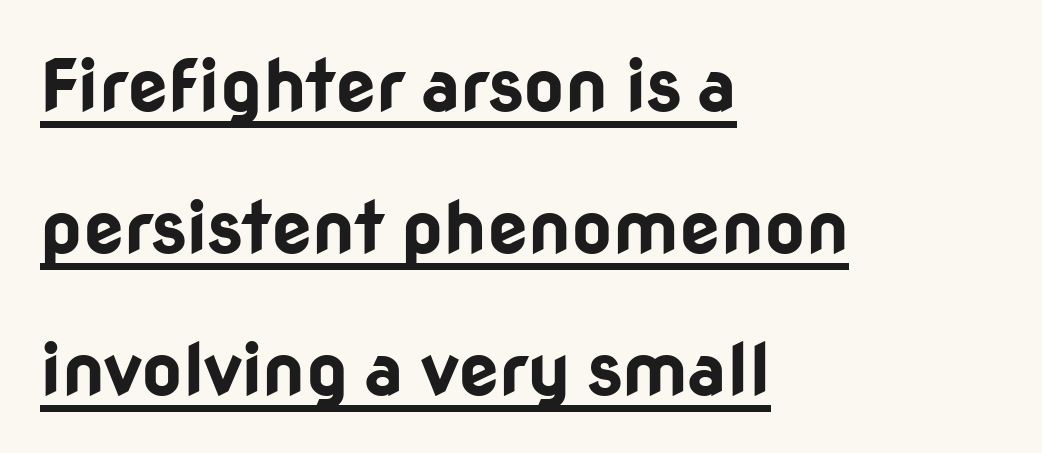
{"serif": "no", "italic": "no", "bold": "yes", "weight": "bold", "width": "normal", "stroke_contrast": "low", "x_height": "medium", "monospaced": "no", "underline": "yes", "align": "left", "line_spacing": "loose", "line_spacing_ratio": 1.97, "letter_spacing": "normal", "letter_spacing_em": 0.0, "glyph_px": 72}
